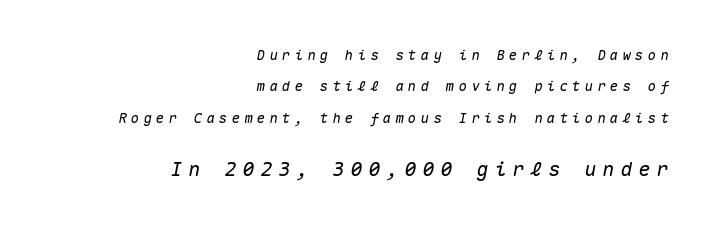
Q: Is the text italic (slanted)? A: Yes, it leans right by about 10 degrees.
Q: Is the text underlined? A: No.
Q: How is the paragraph aligned? A: Right-aligned.
Q: Is the spacing between letters normal or unusually wide? A: Unusually wide.
Q: Is the spacing between lines tight, normal or loose? A: Loose.
Q: Which block of text is set in a larger size, the first (top) or the second (bottom)? A: The second (bottom) one.
